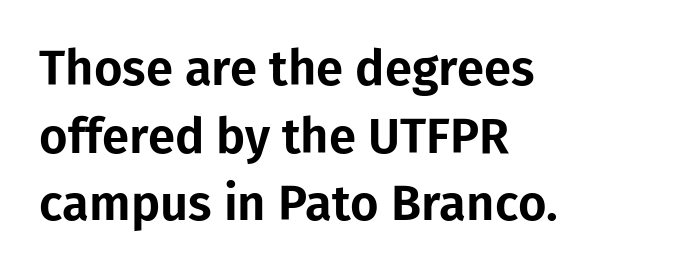
Q: Is the text italic (slanted)? A: No, it is upright.
Q: Is the typeface a serif or a sans-serif typeface? A: Sans-serif.
Q: Is the text underlined? A: No.
Q: How is the paragraph aligned? A: Left-aligned.
Q: Is the spacing between letters normal or unusually wide? A: Normal.
Q: Is the spacing between lines tight, normal or loose? A: Normal.
Q: Width (condensed, normal, or wide)? A: Normal.
Q: Stroke contrast? A: Low.
Q: x-height? A: Medium.
Q: Monospaced? A: No.
